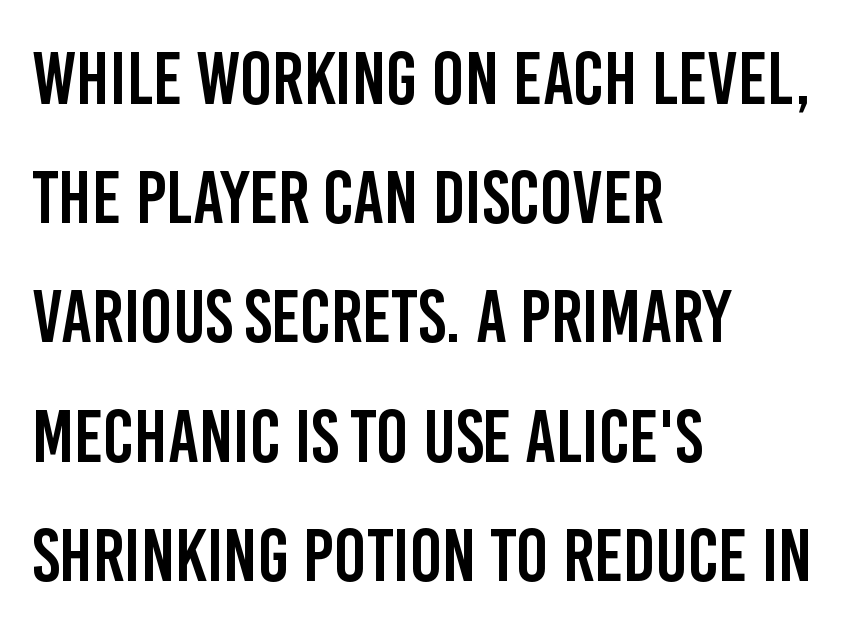
The image shows 75 px condensed sans-serif type, upright; set left-aligned, normal line spacing (1.59x), normal letter spacing, not underlined; low stroke contrast and a large x-height.
